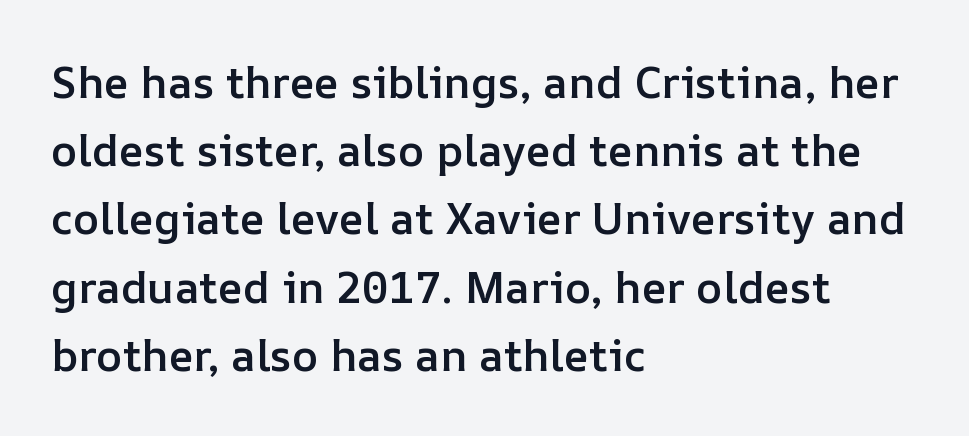
Q: Is the text bold? A: Semi-bold.
Q: Is the text italic (slanted)? A: No, it is upright.
Q: Is the text underlined? A: No.
Q: How is the paragraph aligned? A: Left-aligned.
Q: Is the spacing between letters normal or unusually wide? A: Normal.
Q: Is the spacing between lines tight, normal or loose? A: Normal.
Q: Width (condensed, normal, or wide)? A: Normal.
Q: Stroke contrast? A: Low.
Q: x-height? A: Medium.
Q: Monospaced? A: No.
